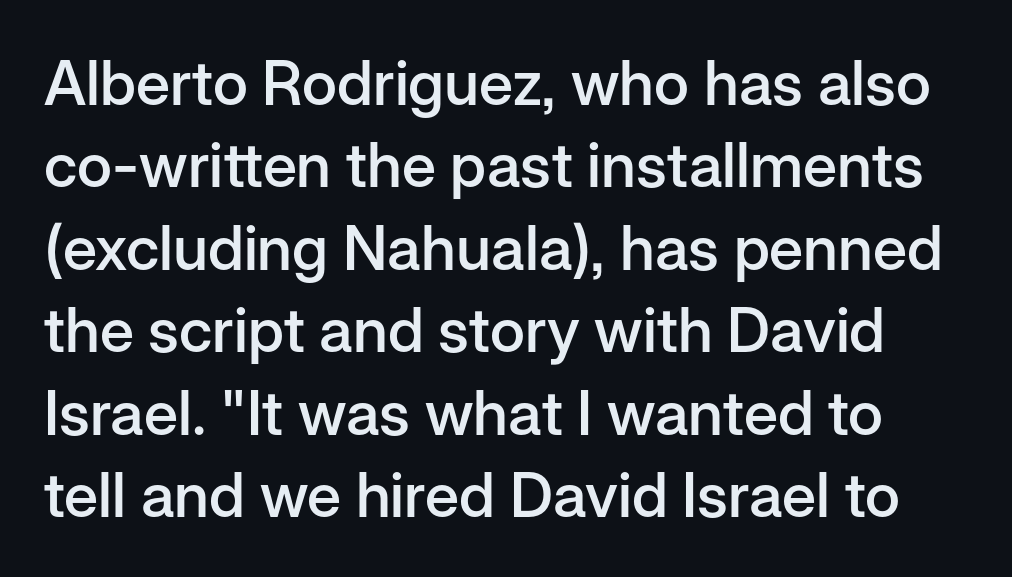
The image shows 62 px semibold sans-serif type, upright; set normal line spacing (1.33x), normal letter spacing, not underlined; low stroke contrast and a medium x-height.
